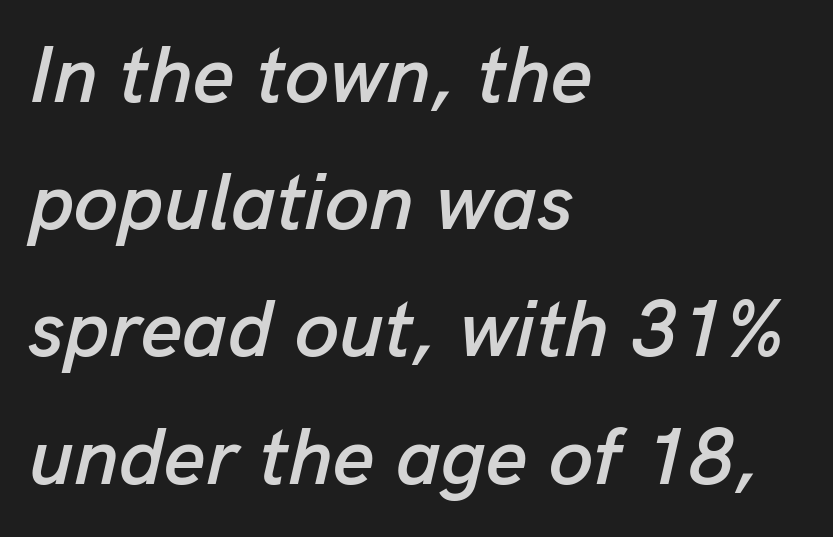
{"italic": "yes", "lean": "right", "slant_degrees": 13, "width": "normal", "stroke_contrast": "low", "x_height": "medium", "monospaced": "no", "underline": "no", "align": "left", "line_spacing": "normal", "line_spacing_ratio": 1.59, "letter_spacing": "normal", "letter_spacing_em": 0.0, "glyph_px": 80}
